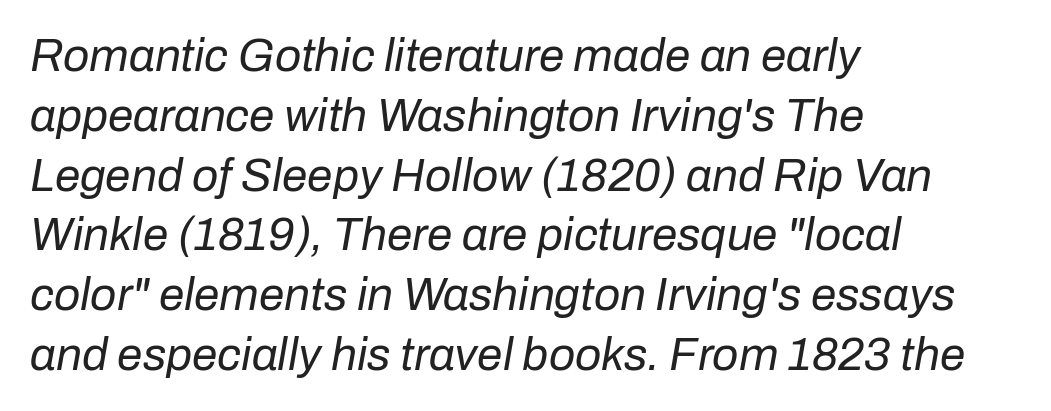
The image shows 46 px regular-weight type, italic (leaning right); set left-aligned, normal line spacing (1.3x), normal letter spacing, not underlined; low stroke contrast and a medium x-height.
